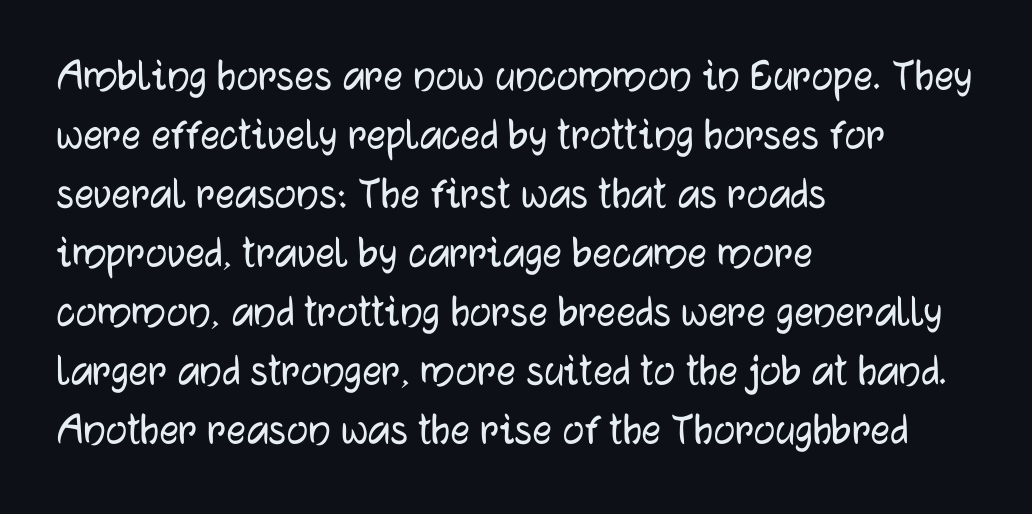
In terms of letterspacing, this is plain default setting. Are there feet on the stems? There aren't — it's a sans. The axis of the letterforms is exactly vertical. Horizontal alignment here is leftward, the default for most running prose. Honestly, there is no underline to notice here at all.
